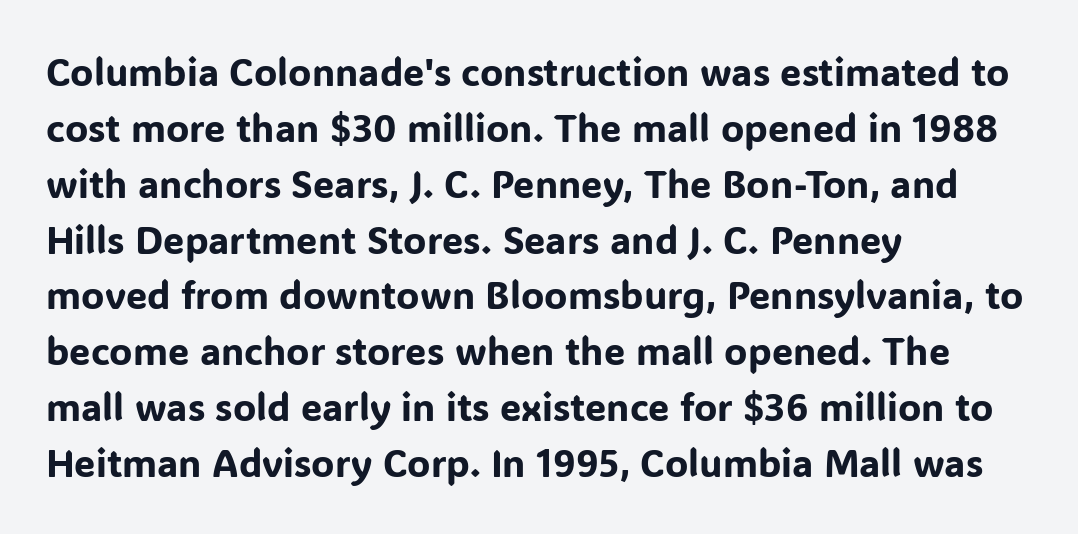
Default kerning and tracking; the words read as compact shapes. The characters display no serif detailing; their extremities are plain. If you drew a line through each stem, it would be perfectly vertical. Clear beneath every line of the passage. Is there much room between lines? A standard amount, neither cramped nor airy. Short and long lines alike share a common starting point at left.
